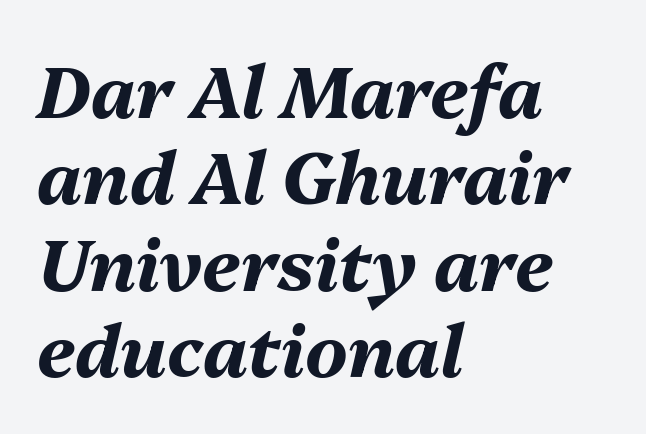
{"italic": "yes", "lean": "right", "slant_degrees": 13, "bold": "yes", "weight": "bold", "width": "normal", "stroke_contrast": "medium", "x_height": "medium", "monospaced": "no", "underline": "no", "align": "left", "line_spacing_ratio": 1.2, "letter_spacing": "normal", "letter_spacing_em": 0.0, "glyph_px": 72}
